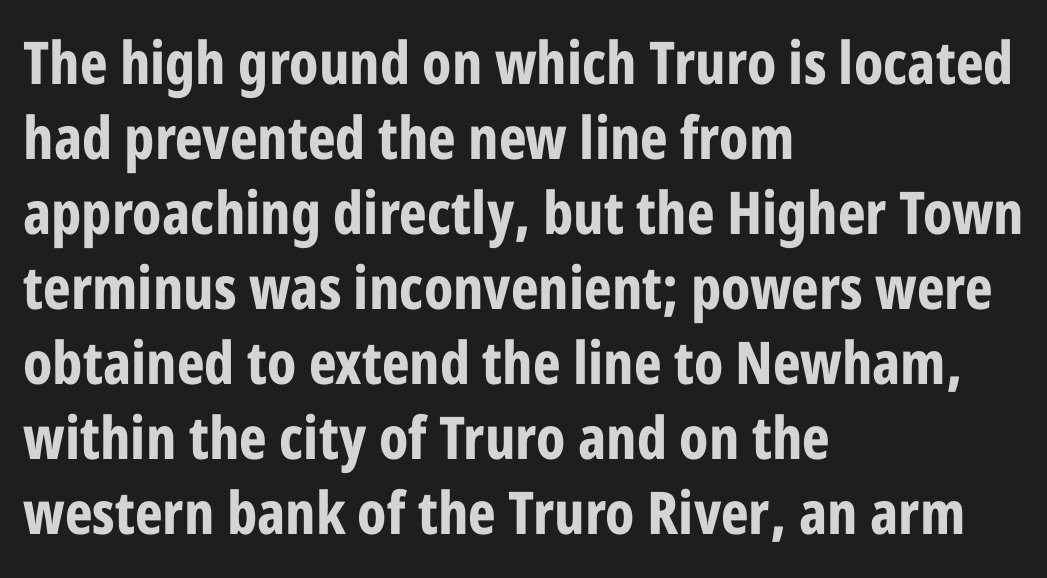
Q: Is the text bold? A: Yes.
Q: Is the text italic (slanted)? A: No, it is upright.
Q: Is the typeface a serif or a sans-serif typeface? A: Sans-serif.
Q: Is the text underlined? A: No.
Q: How is the paragraph aligned? A: Left-aligned.
Q: Is the spacing between letters normal or unusually wide? A: Normal.
Q: Is the spacing between lines tight, normal or loose? A: Normal.
Q: Width (condensed, normal, or wide)? A: Condensed.
Q: Stroke contrast? A: Low.
Q: x-height? A: Large.
Q: Monospaced? A: No.
